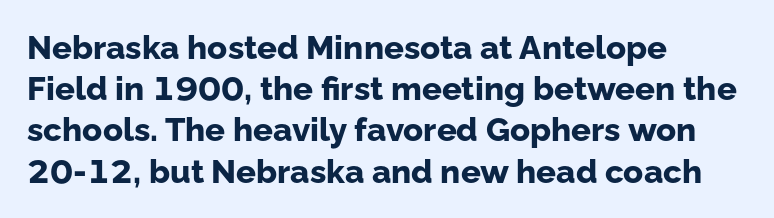
The image shows 33 px bold sans-serif type, upright; set left-aligned, normal line spacing (1.25x), normal letter spacing, not underlined; low stroke contrast and a medium x-height.
